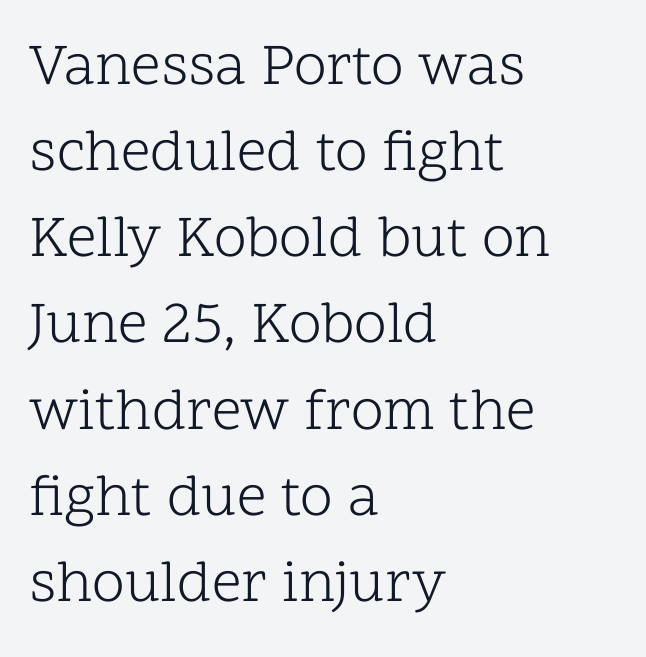
Q: Is the text bold? A: No.
Q: Is the text italic (slanted)? A: No, it is upright.
Q: Is the typeface a serif or a sans-serif typeface? A: Serif.
Q: Is the text underlined? A: No.
Q: How is the paragraph aligned? A: Left-aligned.
Q: Is the spacing between letters normal or unusually wide? A: Normal.
Q: Is the spacing between lines tight, normal or loose? A: Normal.
Q: Width (condensed, normal, or wide)? A: Normal.
Q: Stroke contrast? A: Low.
Q: x-height? A: Medium.
Q: Monospaced? A: No.
